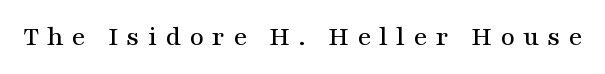
{"serif": "yes", "italic": "no", "width": "wide", "stroke_contrast": "medium", "x_height": "medium", "monospaced": "no", "underline": "no", "letter_spacing": "wide", "letter_spacing_em": 0.29, "glyph_px": 28}
